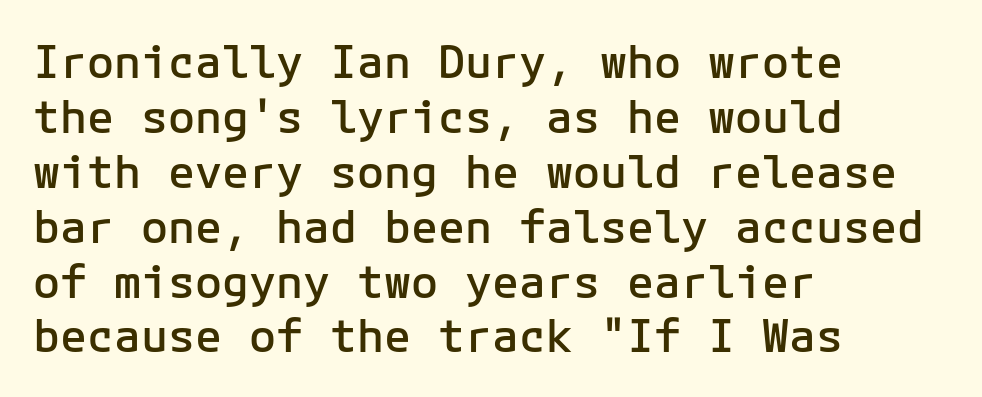
Style check: upright. Notice the strokes are somewhat thickened but not fully heavy: this is a semibold. The rendering shows plain stroke endings on the letterforms — a sans-serif design. Letter spacing: default. The ragged edge is on the right, which tells us the setting is flush left.
